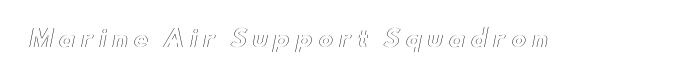
Any mark beneath the type? The region is blank. Each word looks stretched out because of the extra space between its letters.
